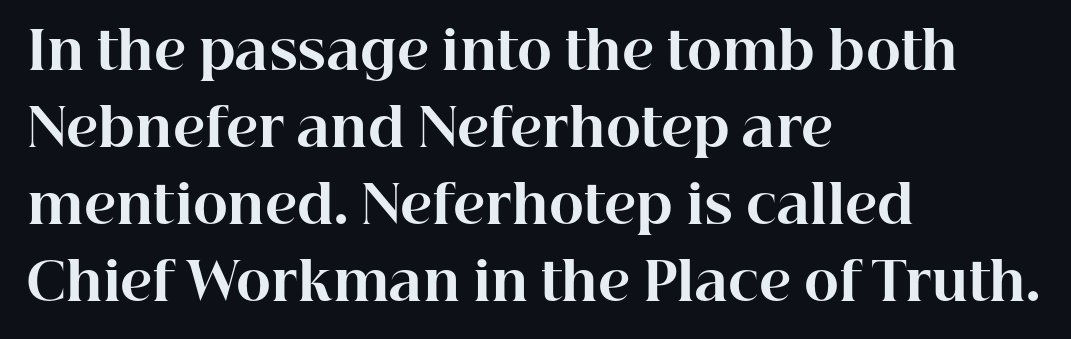
{"serif": "yes", "italic": "no", "bold": "yes", "weight": "bold", "width": "normal", "stroke_contrast": "high", "x_height": "medium", "monospaced": "no", "underline": "no", "align": "left", "line_spacing": "normal", "line_spacing_ratio": 1.45, "letter_spacing": "normal", "letter_spacing_em": 0.0, "glyph_px": 53}
